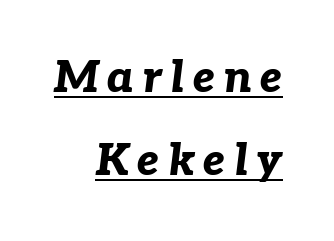
{"italic": "yes", "lean": "right", "slant_degrees": 7, "bold": "yes", "weight": "bold", "width": "normal", "stroke_contrast": "low", "x_height": "medium", "monospaced": "no", "underline": "yes", "align": "right", "line_spacing_ratio": 1.89, "glyph_px": 44}
